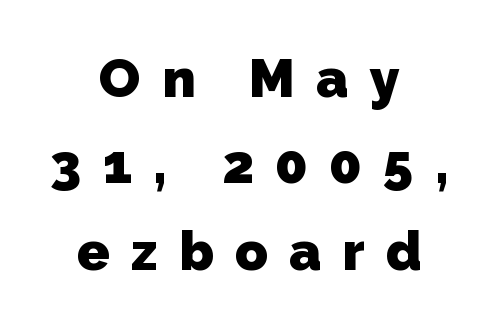
Q: Is the text bold? A: Yes.
Q: Is the typeface a serif or a sans-serif typeface? A: Sans-serif.
Q: Is the text underlined? A: No.
Q: How is the paragraph aligned? A: Centered.
Q: Is the spacing between letters normal or unusually wide? A: Unusually wide.
Q: Is the spacing between lines tight, normal or loose? A: Normal.
Q: Width (condensed, normal, or wide)? A: Normal.
Q: Stroke contrast? A: Low.
Q: x-height? A: Medium.
Q: Monospaced? A: No.
